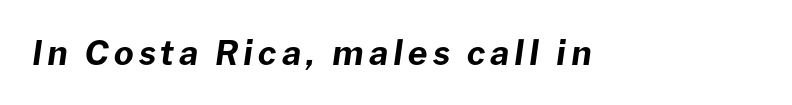
The image shows 34 px bold type, italic (leaning right); set not underlined; low stroke contrast and a medium x-height.
